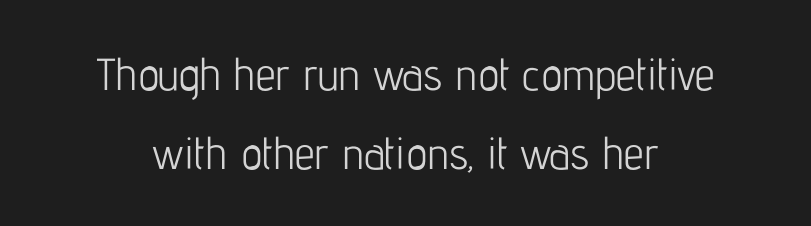
Underline: absent. Do the letters lean? They stand straight. What stands out about the letter spacing? Nothing — it is the standard amount. These lines are rendered in a variable-pitch font. Compared with a typical body face, this is equally light or lighter still. The rendering shows plain stroke endings on the letterforms — a sans-serif design.
